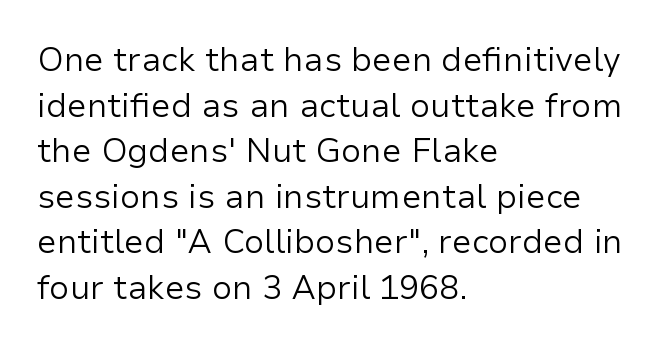
Observe the absence of serifs on each vertical stroke in this sample. These lines are rendered in a variable-pitch font. Rows of type keep a routine distance in the vertical direction. Stems here are at most as thick as an everyday book face. Every character sits straight up, as roman type does.
